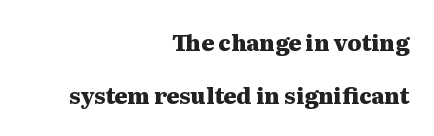
The image shows 22 px bold type, upright; set right-aligned, loose line spacing (2.39x), normal letter spacing, not underlined.
